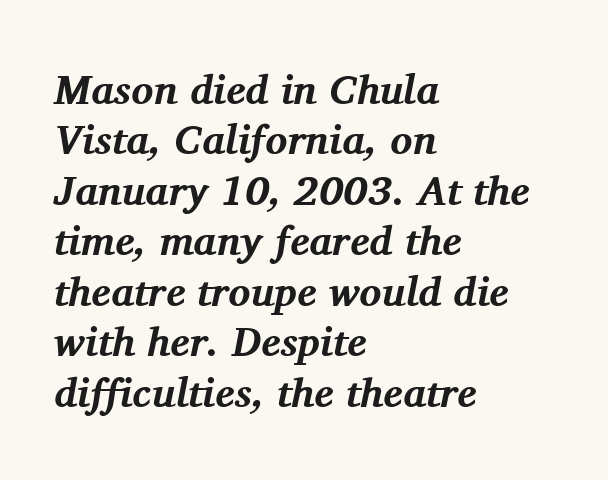
The image shows 41 px bold serif type, italic (leaning right); set left-aligned, line spacing 1.23x, normal letter spacing, not underlined; medium stroke contrast and a medium x-height.
